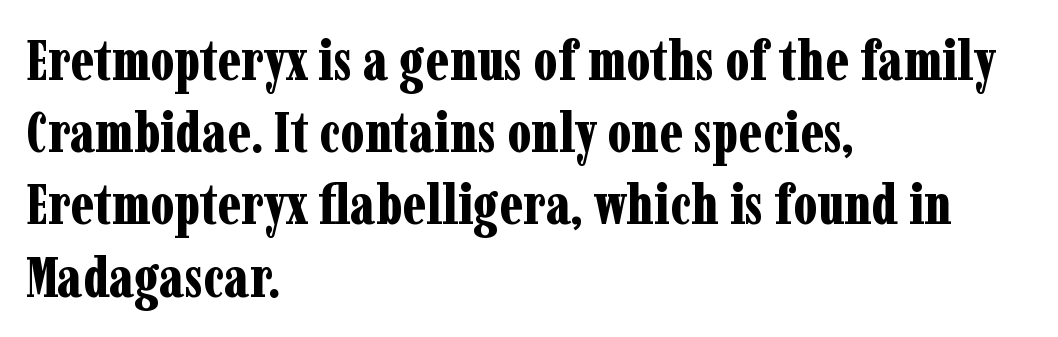
Q: Is the text bold? A: Yes.
Q: Is the text italic (slanted)? A: No, it is upright.
Q: Is the typeface a serif or a sans-serif typeface? A: Serif.
Q: Is the text underlined? A: No.
Q: How is the paragraph aligned? A: Left-aligned.
Q: Is the spacing between letters normal or unusually wide? A: Normal.
Q: Is the spacing between lines tight, normal or loose? A: Normal.
Q: Width (condensed, normal, or wide)? A: Condensed.
Q: Stroke contrast? A: Low.
Q: x-height? A: Medium.
Q: Monospaced? A: No.
